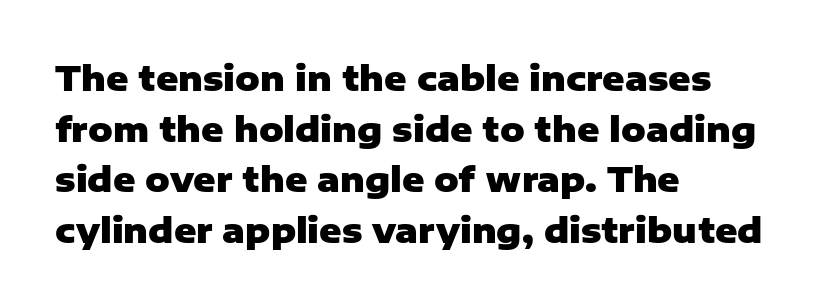
{"serif": "no", "italic": "no", "bold": "yes", "weight": "heavy", "width": "normal", "stroke_contrast": "low", "x_height": "medium", "monospaced": "no", "underline": "no", "align": "left", "line_spacing": "normal", "line_spacing_ratio": 1.49, "letter_spacing": "normal", "letter_spacing_em": 0.0, "glyph_px": 34}
